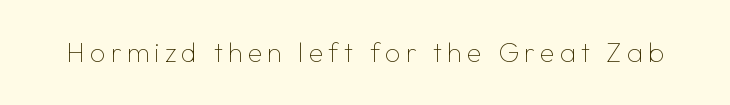
The space directly below the letters is spotless. The letters look calm and open, with moderate or lighter stems. Notice how the stems are strictly vertical — no italics here.
